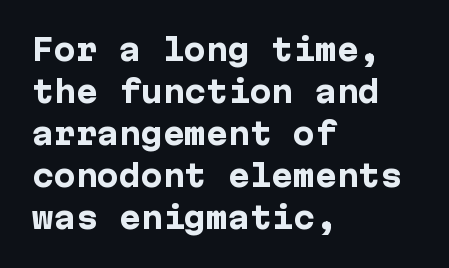
The image shows 29 px heavy sans-serif type, upright; set left-aligned, normal line spacing (1.45x), normal letter spacing, not underlined; low stroke contrast and a medium x-height.
